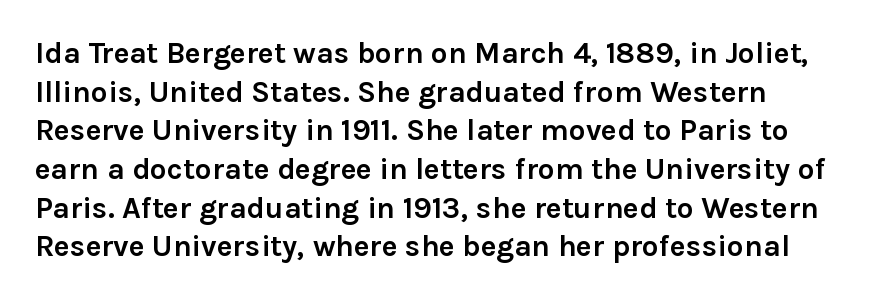
{"serif": "no", "italic": "no", "bold": "yes", "weight": "semibold", "width": "normal", "x_height": "medium", "monospaced": "no", "underline": "no", "align": "left", "line_spacing": "normal", "line_spacing_ratio": 1.29, "letter_spacing": "normal", "letter_spacing_em": 0.0, "glyph_px": 30}
